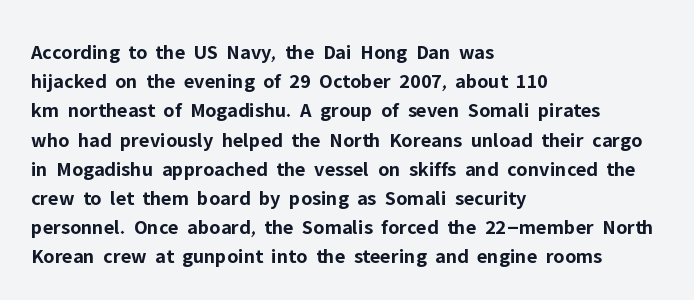
{"italic": "no", "bold": "yes", "underline": "no", "align": "left", "line_spacing": "normal", "line_spacing_ratio": 1.39, "letter_spacing": "normal", "letter_spacing_em": 0.0, "glyph_px": 21}
